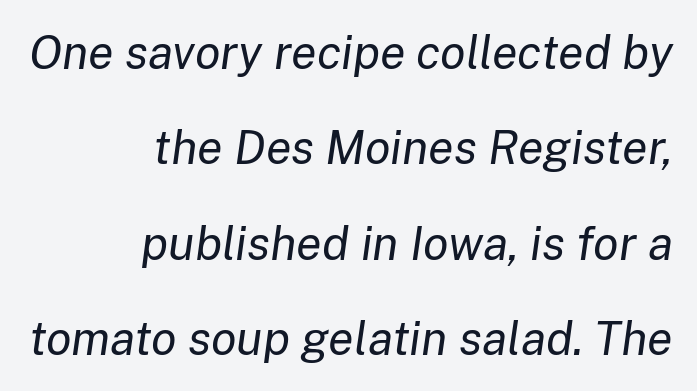
The space between consecutive lines is lavish. Designer's note — italics engaged. Character widths vary here, with narrow letters taking less room than wide ones. The gap between lines stays unmarked. The lines in this sample share a right terminus and differ only in where they begin. These glyphs show unthickened strokes, regular width or finer.
